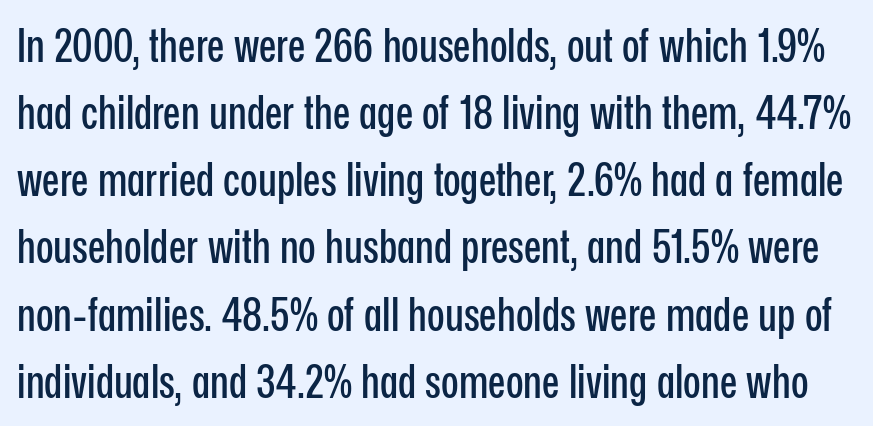
The image shows 46 px condensed sans-serif type, upright; set normal line spacing (1.46x), normal letter spacing, not underlined; low stroke contrast and a medium x-height.
